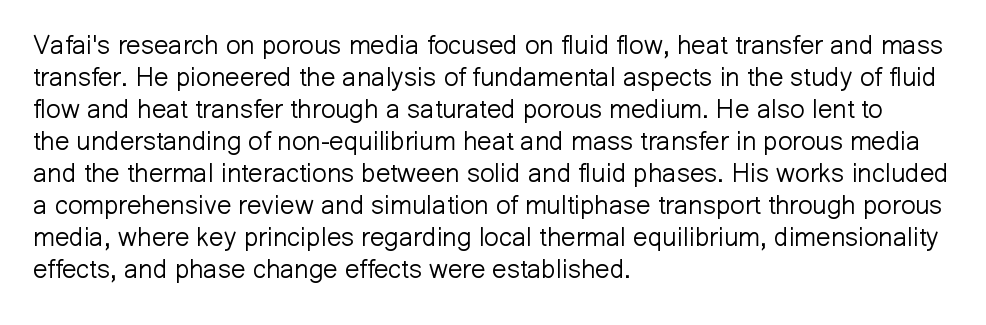
The passage shown is not underscored anywhere. Words appear dense and cohesive because spacing is normal. Alignment: flush left. Unlike italic type, these characters show no tilt at all.
